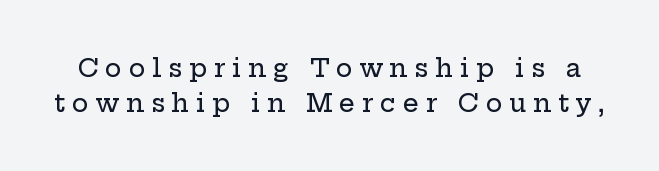
The image shows 25 px text type, upright; set normal line spacing (1.39x), unusually wide letter spacing (+0.27 em), not underlined.
